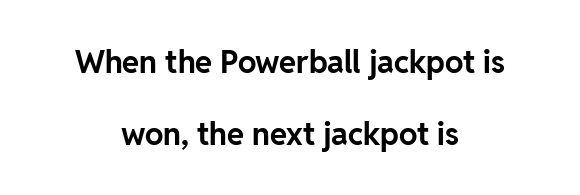
Posture: upright roman. Letters rest on an invisible, unmarked baseline. Interline gaps are noticeably wide in this sample. The letters advance in unequal steps, a hallmark of proportional type. The designer went with a sans here, leaving each stem footless.
